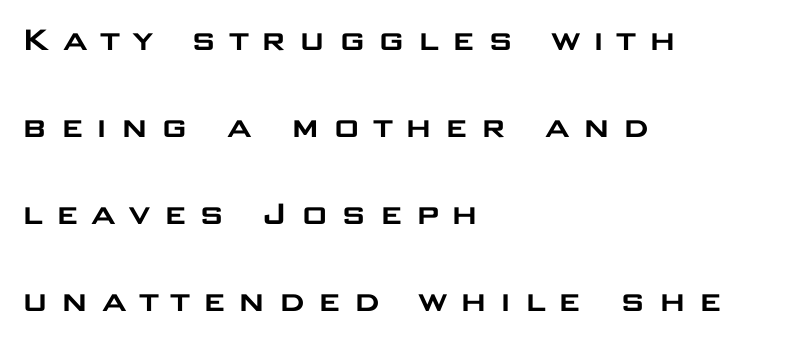
The image shows 38 px wide sans-serif type, upright; set left-aligned, loose line spacing (2.29x), unusually wide letter spacing (+0.3 em), not underlined; low stroke contrast and a large x-height.
